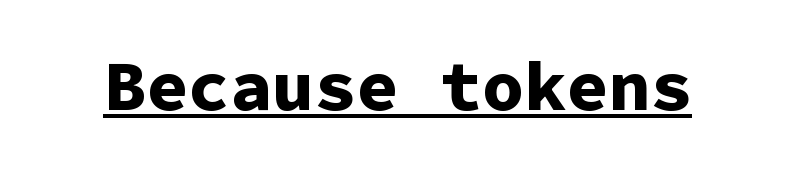
This sample has the even, mechanical cadence of fixed-width lettering. The font's upright variant was chosen for this text. Descenders here cross a horizontal rule under the line. The letters carry no serifs — their stems end cleanly without finishing strokes. These lines keep a tight, regular rhythm from letter to letter. Its strokes are broad and dark, the hallmark of bold type.
